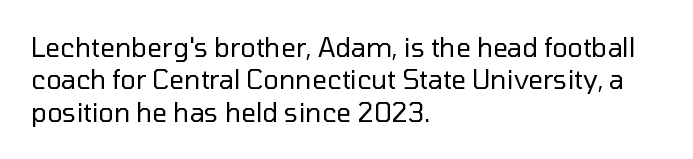
The image shows 26 px text type, upright; set left-aligned, normal line spacing (1.25x), normal letter spacing, not underlined.
